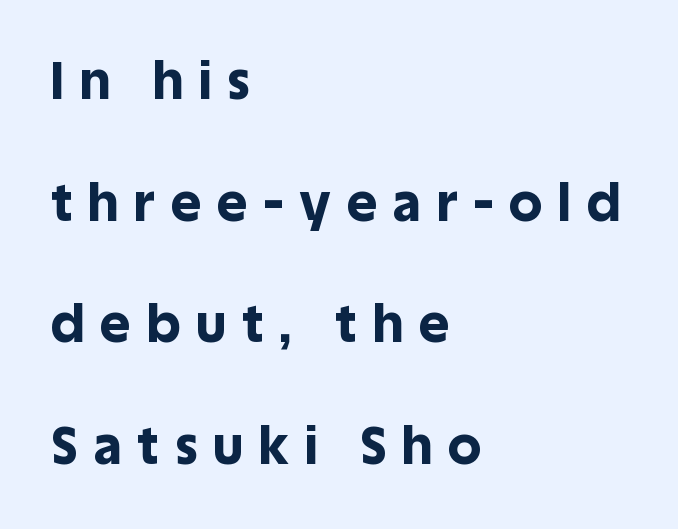
The image shows 52 px bold sans-serif type, upright; set left-aligned, loose line spacing (2.34x), unusually wide letter spacing (+0.31 em), not underlined; a large x-height.
